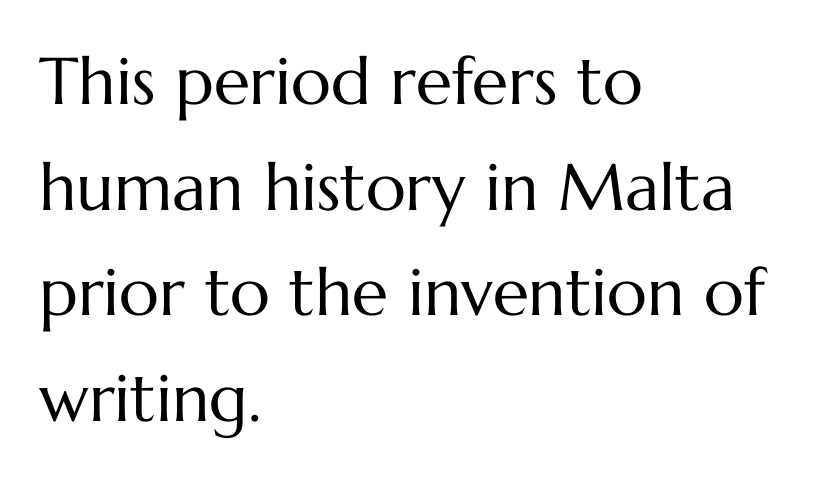
{"italic": "no", "bold": "no", "weight": "regular", "width": "normal", "stroke_contrast": "medium", "x_height": "medium", "monospaced": "no", "underline": "no", "align": "left", "line_spacing": "normal", "line_spacing_ratio": 1.6, "letter_spacing": "normal", "letter_spacing_em": 0.0, "glyph_px": 66}
